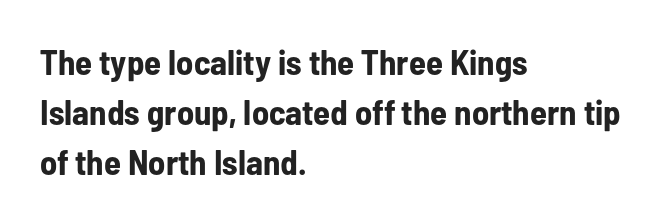
The image shows 35 px bold, condensed sans-serif type, upright; set left-aligned, normal line spacing (1.43x), normal letter spacing, not underlined; low stroke contrast and a medium x-height.
